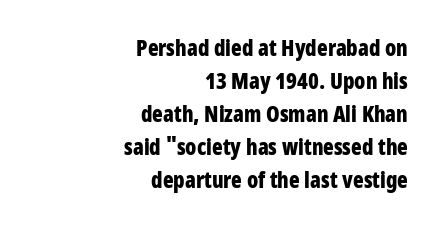
Q: Is the text bold? A: Yes.
Q: Is the text italic (slanted)? A: No, it is upright.
Q: Is the text underlined? A: No.
Q: How is the paragraph aligned? A: Right-aligned.
Q: Is the spacing between letters normal or unusually wide? A: Normal.
Q: Is the spacing between lines tight, normal or loose? A: Normal.
